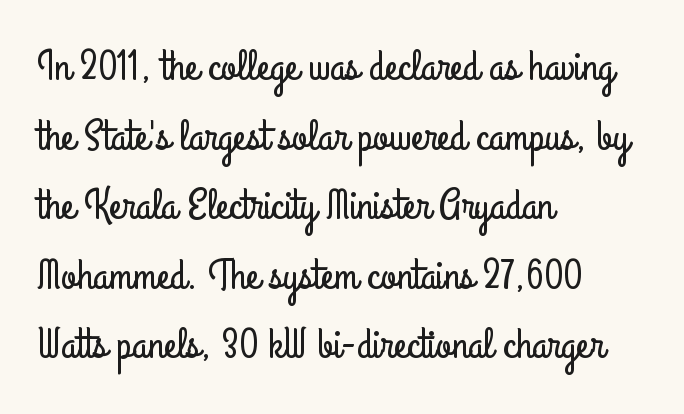
The image shows 44 px condensed sans-serif type; set left-aligned, normal line spacing (1.58x), normal letter spacing, not underlined; low stroke contrast and a small x-height.
